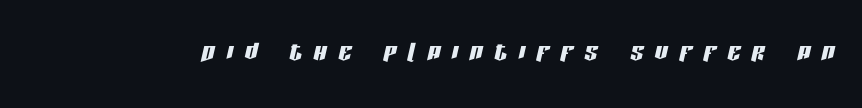
The face used here is proportionally spaced, like ordinary book or web type. Designer's note — italics engaged. Here the glyphs are tracked loosely, breaking word shapes into spaced letters. Letters rest on an invisible, unmarked baseline.
